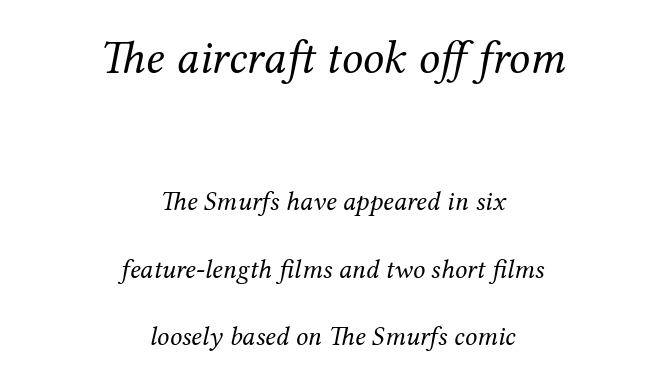
Q: Is the text bold? A: No.
Q: Is the text italic (slanted)? A: Yes, it leans right by about 12 degrees.
Q: Is the typeface a serif or a sans-serif typeface? A: Serif.
Q: Is the text underlined? A: No.
Q: How is the paragraph aligned? A: Centered.
Q: Is the spacing between letters normal or unusually wide? A: Normal.
Q: Is the spacing between lines tight, normal or loose? A: Loose.
Q: Which block of text is set in a larger size, the first (top) or the second (bottom)? A: The first (top) one.
Q: Width (condensed, normal, or wide)? A: Normal.
Q: Stroke contrast? A: Medium.
Q: x-height? A: Medium.
Q: Monospaced? A: No.
